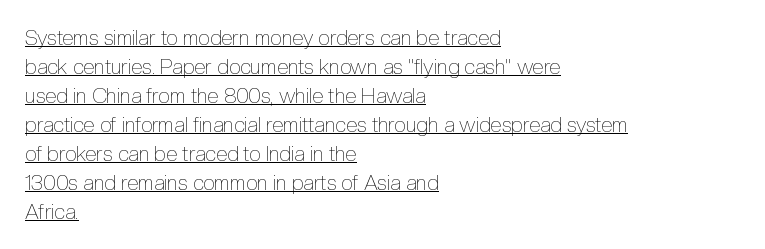
Is the block centered? No — it sits flush against the left margin. Descenders here cross a horizontal rule under the line. Caption: standard tracking, unaltered. Italic: no, the glyphs are upright roman.
